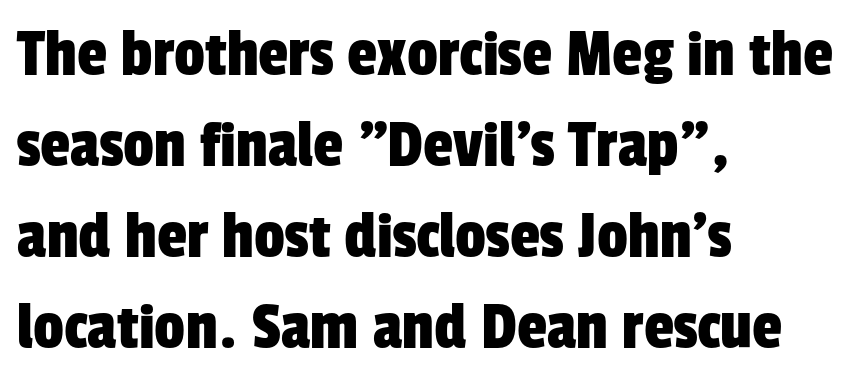
The image shows 68 px condensed sans-serif type; set left-aligned, normal line spacing (1.34x), normal letter spacing, not underlined; low stroke contrast and a medium x-height.
